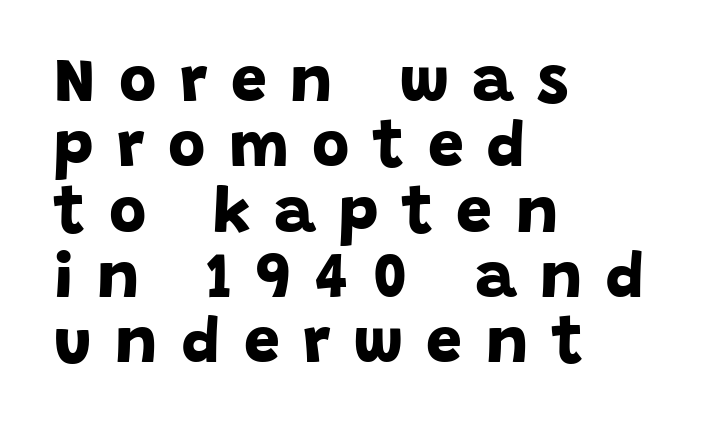
{"serif": "no", "bold": "yes", "weight": "bold", "width": "normal", "stroke_contrast": "low", "x_height": "large", "monospaced": "no", "underline": "no", "align": "left", "line_spacing": "tight", "line_spacing_ratio": 1.02, "letter_spacing": "wide", "letter_spacing_em": 0.37, "glyph_px": 64}
